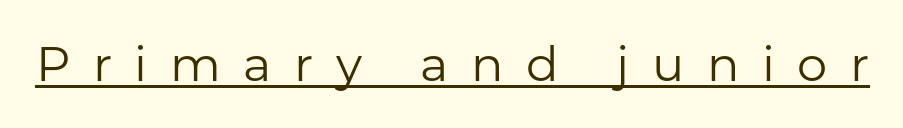
The image shows 48 px regular-weight sans-serif type, upright; set unusually wide letter spacing (+0.47 em), underlined; low stroke contrast and a medium x-height.
